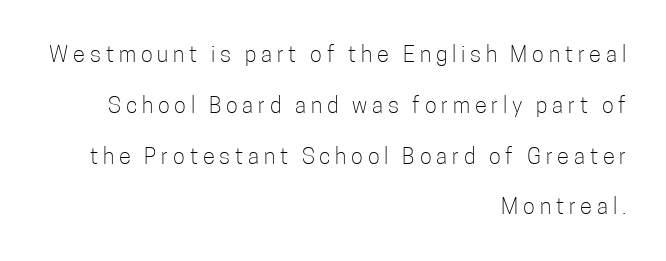
This sample trades compactness for vertical openness between lines. The typesetter chose a ragged-left arrangement here. Underlining? Definitely not there. Loose tracking; the words dissolve into strings of separated letters. The axis of the letterforms is exactly vertical.
